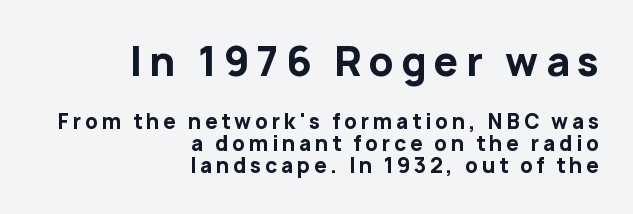
Q: Is the text bold? A: Yes.
Q: Is the text italic (slanted)? A: No, it is upright.
Q: Is the typeface a serif or a sans-serif typeface? A: Sans-serif.
Q: Is the text underlined? A: No.
Q: How is the paragraph aligned? A: Right-aligned.
Q: Is the spacing between lines tight, normal or loose? A: Tight.
Q: Which block of text is set in a larger size, the first (top) or the second (bottom)? A: The first (top) one.
Q: Width (condensed, normal, or wide)? A: Normal.
Q: Stroke contrast? A: Low.
Q: x-height? A: Medium.
Q: Monospaced? A: No.
